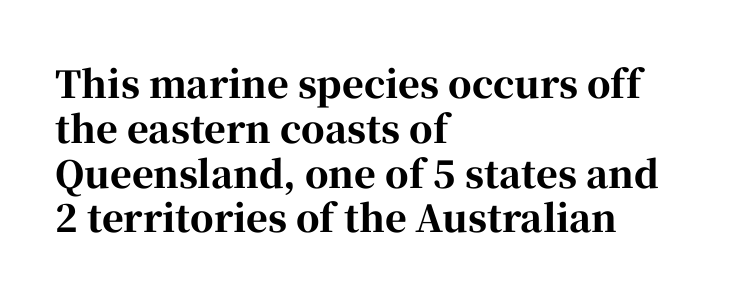
{"serif": "yes", "italic": "no", "bold": "yes", "weight": "bold", "width": "normal", "stroke_contrast": "high", "x_height": "medium", "monospaced": "no", "underline": "no", "align": "left", "line_spacing_ratio": 1.21, "letter_spacing": "normal", "letter_spacing_em": 0.0, "glyph_px": 37}
